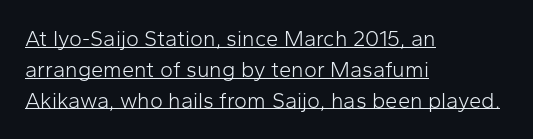
The image shows 22 px text type, upright; set left-aligned, normal line spacing (1.4x), normal letter spacing, underlined.
